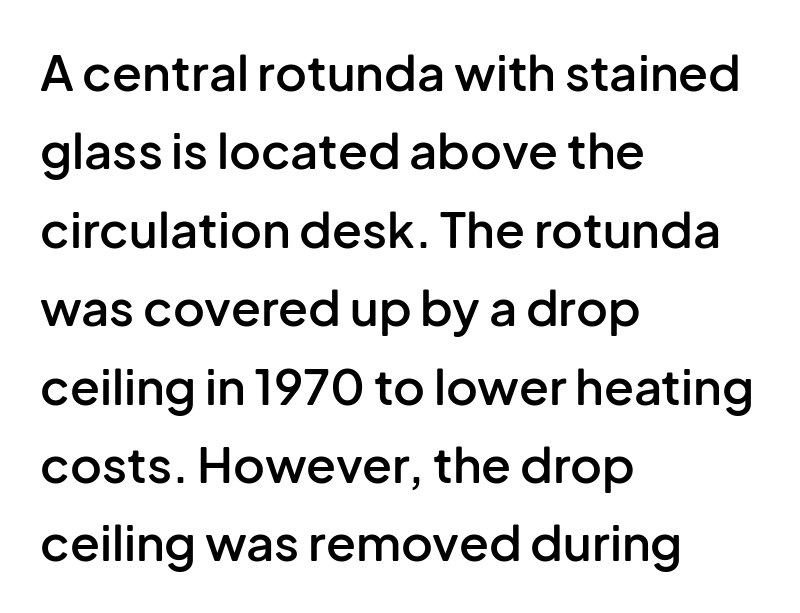
These lines sit exactly where default settings would place them. You could not count columns in this text — the font is proportionally spaced. Has an underline been added? It has not. It's the straight-up-and-down kind of type. This sample uses plain, unmodified letter spacing.
